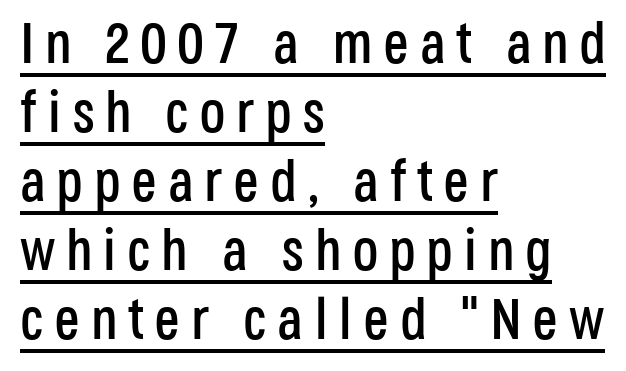
Notice how the stems are strictly vertical — no italics here. You could not count columns in this text — the font is proportionally spaced. This is sans-serif lettering, the kind often seen on screens and signage. The rendering uses the underline text-decoration.
